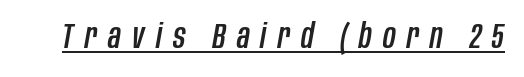
Q: Is the text italic (slanted)? A: Yes, it leans right by about 10 degrees.
Q: Is the text underlined? A: Yes.
Q: Is the spacing between letters normal or unusually wide? A: Unusually wide.
Q: Width (condensed, normal, or wide)? A: Condensed.
Q: Stroke contrast? A: Low.
Q: x-height? A: Large.
Q: Monospaced? A: No.
